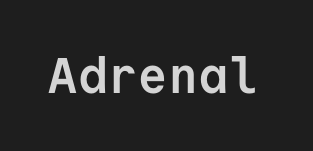
Q: Is the text bold? A: Yes.
Q: Is the text italic (slanted)? A: No, it is upright.
Q: Is the typeface a serif or a sans-serif typeface? A: Sans-serif.
Q: Is the text underlined? A: No.
Q: Is the spacing between letters normal or unusually wide? A: Normal.
Q: Width (condensed, normal, or wide)? A: Normal.
Q: Stroke contrast? A: Low.
Q: x-height? A: Medium.
Q: Monospaced? A: Yes.
